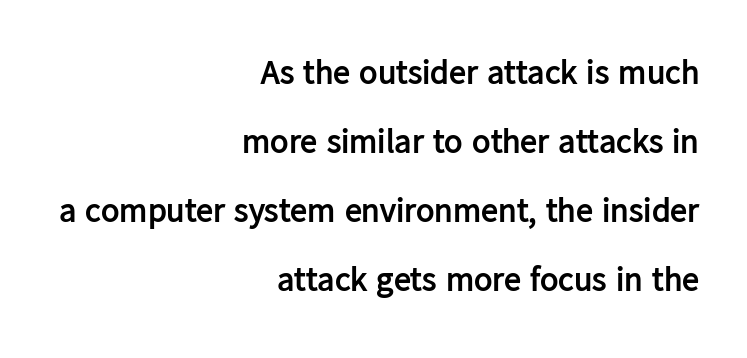
Grotesque or geometric, the face here clearly has no serifs. Clear beneath every line of the passage. Leading is clearly above the norm, producing a sparse column. Layout note: lines flush right. The letters stand straight up with perfectly vertical stems. Is the type bold? Yes — the strokes are clearly thick and heavy.
